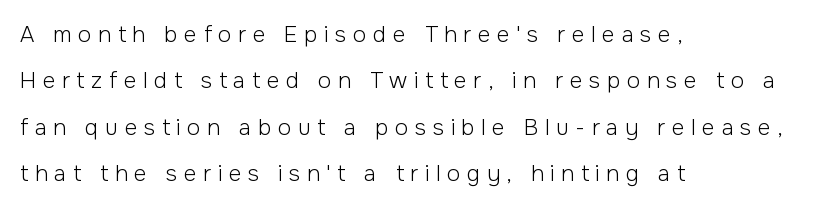
Q: Is the text bold? A: No.
Q: Is the text italic (slanted)? A: No, it is upright.
Q: Is the text underlined? A: No.
Q: How is the paragraph aligned? A: Left-aligned.
Q: Is the spacing between letters normal or unusually wide? A: Unusually wide.
Q: Is the spacing between lines tight, normal or loose? A: Loose.
